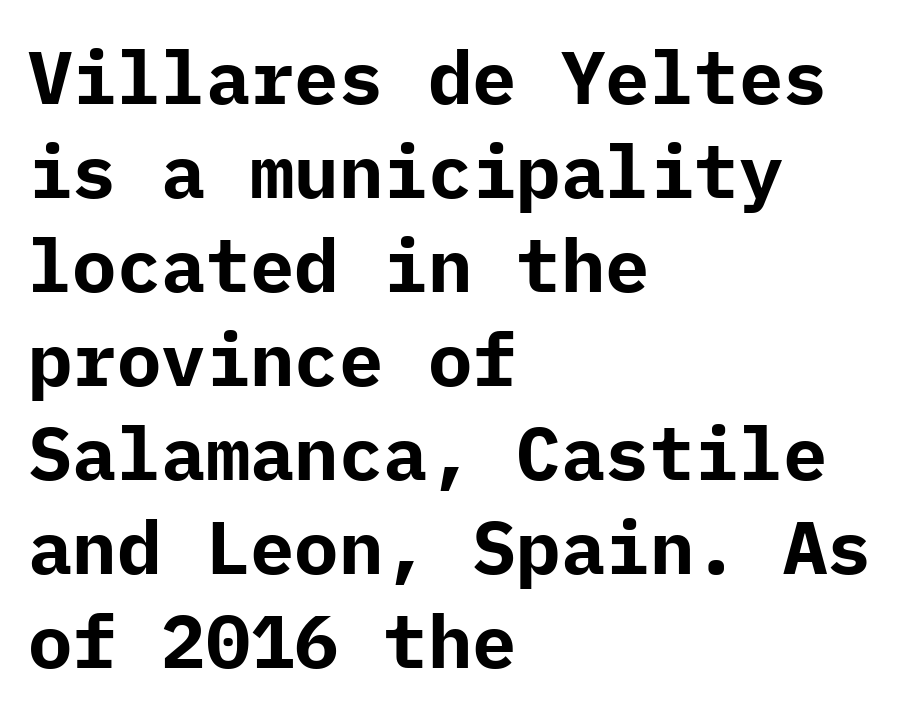
{"serif": "no", "italic": "no", "bold": "yes", "weight": "bold", "width": "normal", "stroke_contrast": "low", "x_height": "medium", "underline": "no", "align": "left", "line_spacing": "normal", "line_spacing_ratio": 1.27, "letter_spacing": "normal", "letter_spacing_em": 0.0, "glyph_px": 74}
